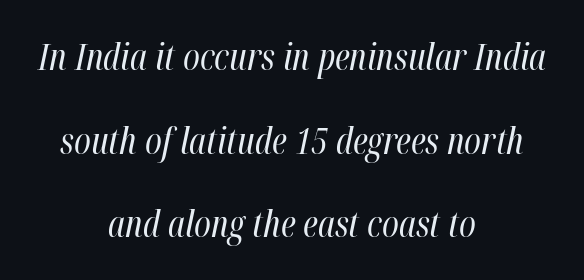
Successive baselines arrive slowly, with a big drop between each. Neither beginnings nor endings align; midpoints do. Nothing unusual about the tracking: characters are spaced as the font intends. The characters are drawn with everyday or finer stroke widths.
